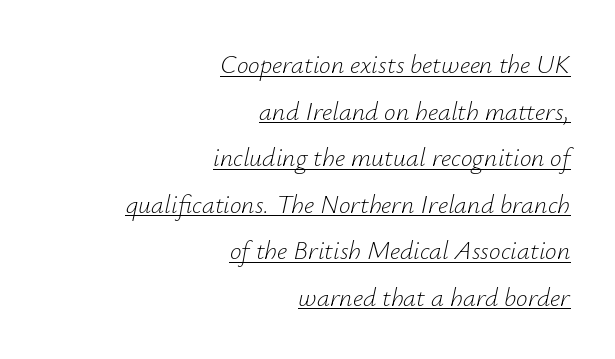
The image shows 26 px text type, italic (leaning right); set right-aligned, line spacing 1.79x, normal letter spacing, underlined.
